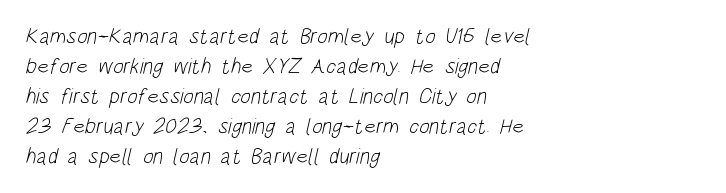
The image shows 22 px text type; set left-aligned, normal line spacing (1.36x), normal letter spacing, not underlined.
